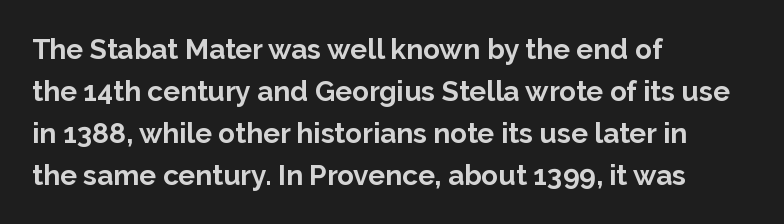
The image shows 28 px bold sans-serif type, upright; set left-aligned, normal line spacing (1.5x), normal letter spacing, not underlined; low stroke contrast and a medium x-height.
